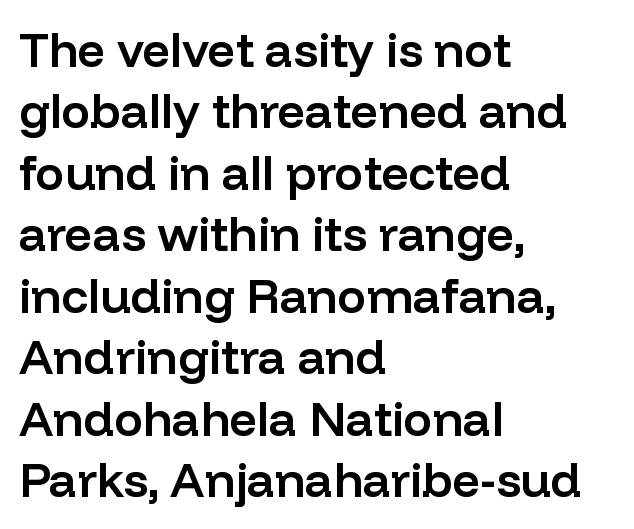
The image shows 48 px semibold sans-serif type, upright; set left-aligned, normal line spacing (1.28x), normal letter spacing, not underlined; low stroke contrast and a medium x-height.
